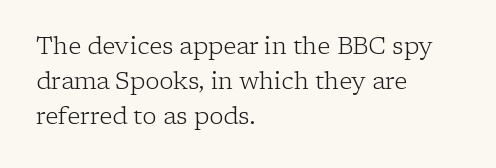
{"italic": "no", "bold": "no", "underline": "no", "align": "left", "line_spacing": "normal", "line_spacing_ratio": 1.46, "letter_spacing": "normal", "letter_spacing_em": 0.0, "glyph_px": 24}
